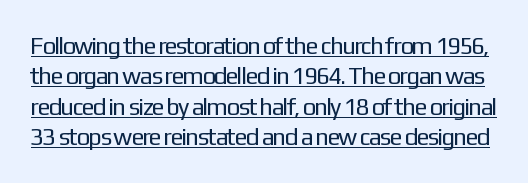
{"italic": "no", "bold": "no", "underline": "yes", "line_spacing": "normal", "line_spacing_ratio": 1.27, "letter_spacing": "normal", "letter_spacing_em": 0.0, "glyph_px": 24}
